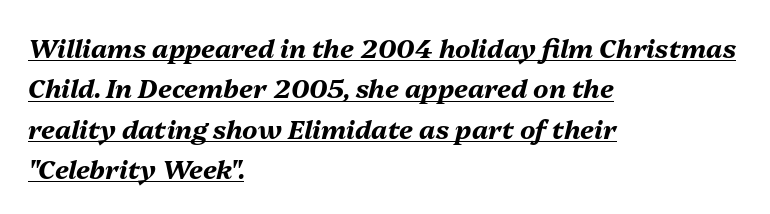
{"italic": "yes", "lean": "right", "slant_degrees": 13, "bold": "yes", "underline": "yes", "align": "left", "line_spacing": "normal", "line_spacing_ratio": 1.55, "letter_spacing": "normal", "letter_spacing_em": 0.0, "glyph_px": 26}
